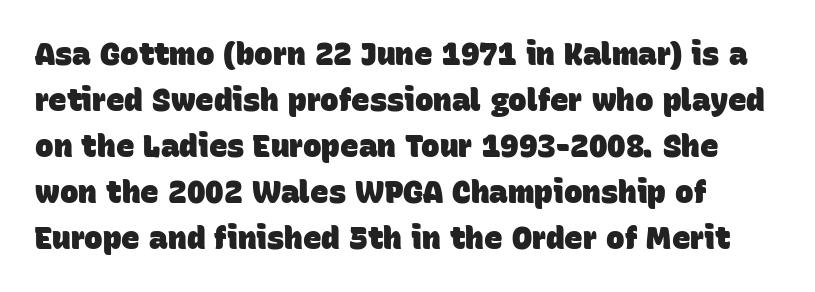
Q: Is the text bold? A: Yes.
Q: Is the typeface a serif or a sans-serif typeface? A: Sans-serif.
Q: Is the text underlined? A: No.
Q: Is the spacing between letters normal or unusually wide? A: Normal.
Q: Is the spacing between lines tight, normal or loose? A: Normal.
Q: Width (condensed, normal, or wide)? A: Normal.
Q: Stroke contrast? A: Low.
Q: x-height? A: Large.
Q: Monospaced? A: No.
